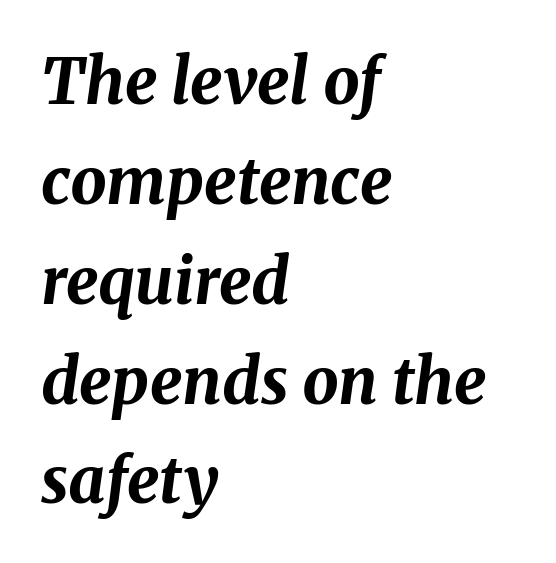
Q: Is the text bold? A: Yes.
Q: Is the text italic (slanted)? A: Yes, it leans right by about 8 degrees.
Q: Is the text underlined? A: No.
Q: How is the paragraph aligned? A: Left-aligned.
Q: Is the spacing between letters normal or unusually wide? A: Normal.
Q: Is the spacing between lines tight, normal or loose? A: Normal.
Q: Width (condensed, normal, or wide)? A: Normal.
Q: Stroke contrast? A: Medium.
Q: x-height? A: Medium.
Q: Monospaced? A: No.
